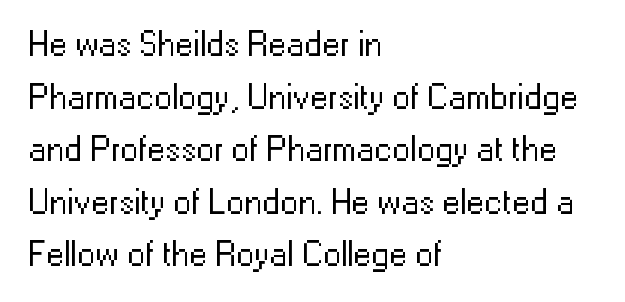
{"serif": "no", "italic": "no", "bold": "no", "weight": "regular", "width": "normal", "stroke_contrast": "low", "x_height": "medium", "monospaced": "no", "underline": "no", "align": "left", "line_spacing": "normal", "line_spacing_ratio": 1.46, "letter_spacing": "normal", "letter_spacing_em": 0.0, "glyph_px": 36}
